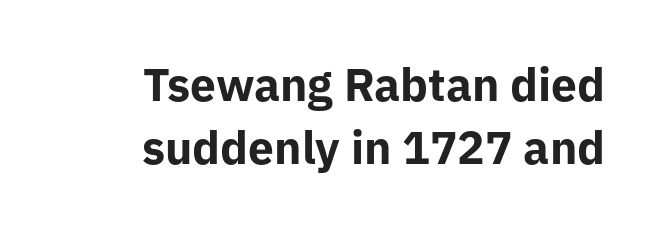
The image shows 46 px bold sans-serif type, upright; set right-aligned, normal line spacing (1.38x), normal letter spacing, not underlined; low stroke contrast and a medium x-height.
